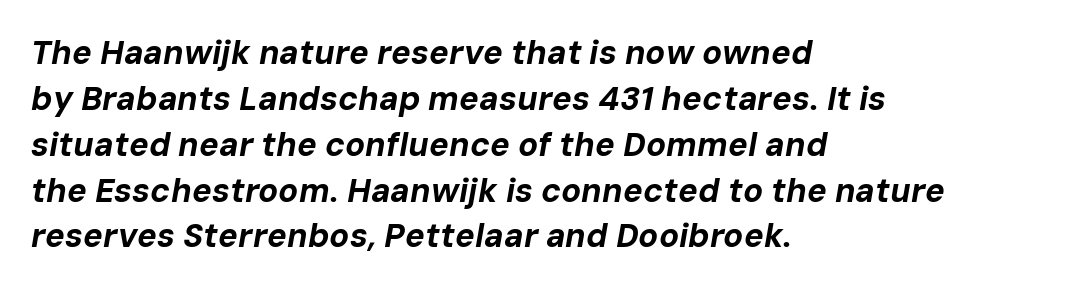
Q: Is the text bold? A: Yes.
Q: Is the text italic (slanted)? A: Yes, it leans right by about 10 degrees.
Q: Is the text underlined? A: No.
Q: How is the paragraph aligned? A: Left-aligned.
Q: Is the spacing between letters normal or unusually wide? A: Normal.
Q: Is the spacing between lines tight, normal or loose? A: Normal.
Q: Width (condensed, normal, or wide)? A: Normal.
Q: Stroke contrast? A: Low.
Q: x-height? A: Medium.
Q: Monospaced? A: No.
